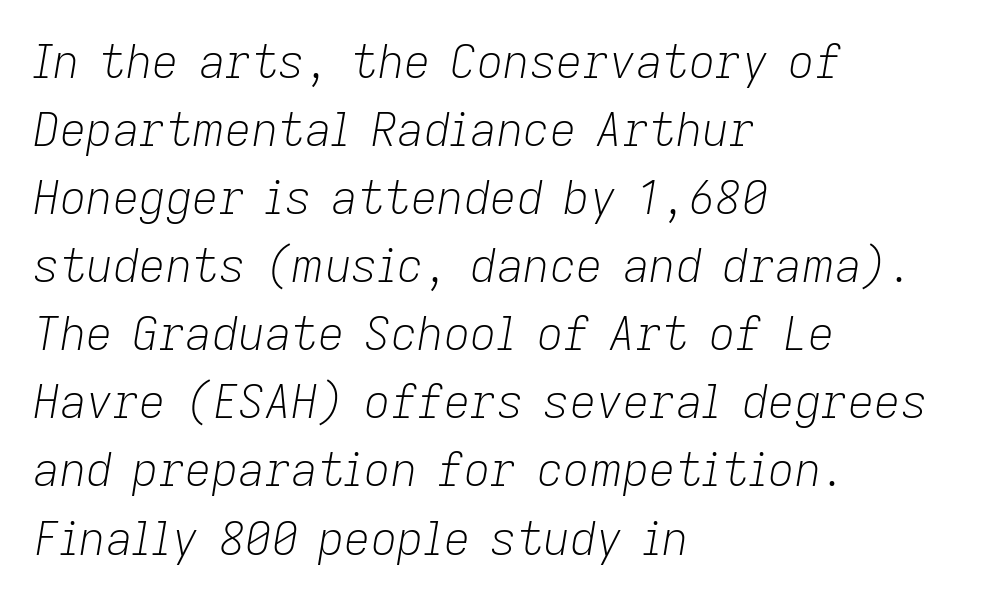
{"italic": "yes", "lean": "right", "slant_degrees": 9, "bold": "no", "weight": "light", "width": "normal", "stroke_contrast": "low", "x_height": "medium", "monospaced": "no", "underline": "no", "align": "left", "line_spacing": "normal", "line_spacing_ratio": 1.48, "letter_spacing": "normal", "letter_spacing_em": 0.0, "glyph_px": 46}
